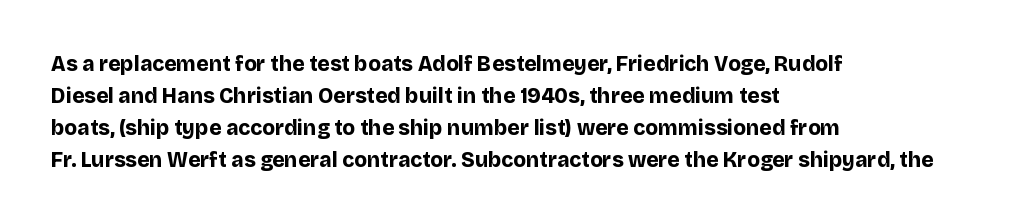
Q: Is the text bold? A: Yes.
Q: Is the text italic (slanted)? A: No, it is upright.
Q: Is the text underlined? A: No.
Q: How is the paragraph aligned? A: Left-aligned.
Q: Is the spacing between letters normal or unusually wide? A: Normal.
Q: Is the spacing between lines tight, normal or loose? A: Normal.
